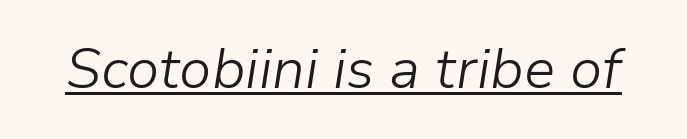
The image shows 56 px light type, italic (leaning right); set normal letter spacing, underlined; low stroke contrast and a medium x-height.
